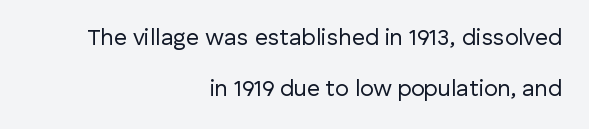
The image shows 23 px text type, upright; set right-aligned, loose line spacing (2.2x), normal letter spacing, not underlined.
